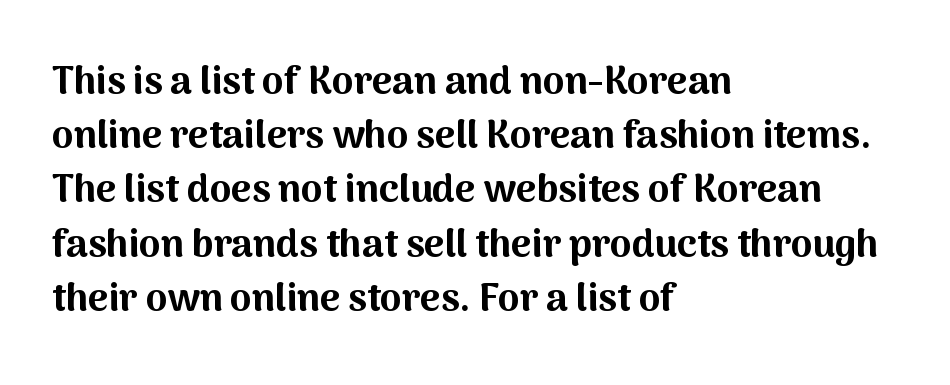
If you measured baseline to baseline, you'd find a middling distance. Does extra space separate the letters? No, they use regular spacing. The text was rendered using a sans face with plain stroke endings. Spacing verdict: proportional, widths tailored to each character.
